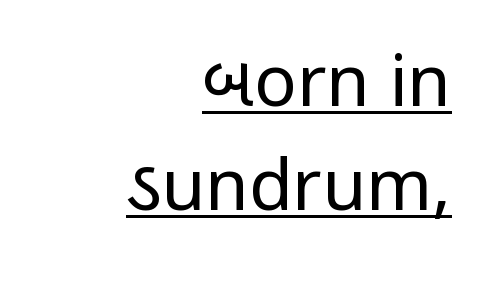
{"serif": "no", "italic": "no", "bold": "no", "weight": "regular", "width": "condensed", "stroke_contrast": "low", "underline": "yes", "align": "right", "line_spacing": "normal", "line_spacing_ratio": 1.46, "letter_spacing": "normal", "letter_spacing_em": 0.0, "glyph_px": 71}
